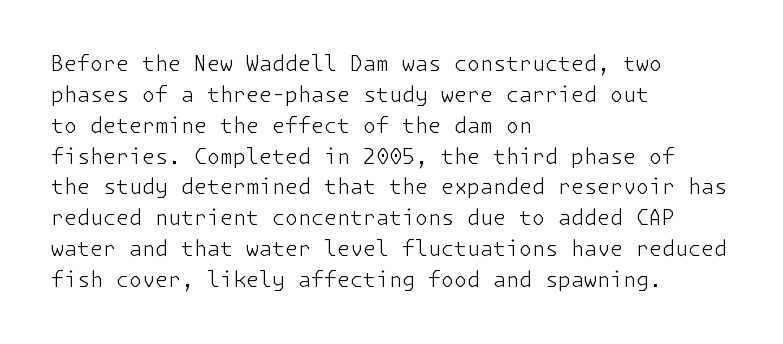
{"italic": "no", "bold": "no", "underline": "no", "align": "left", "line_spacing": "normal", "line_spacing_ratio": 1.47, "letter_spacing": "normal", "letter_spacing_em": 0.0, "glyph_px": 21}
